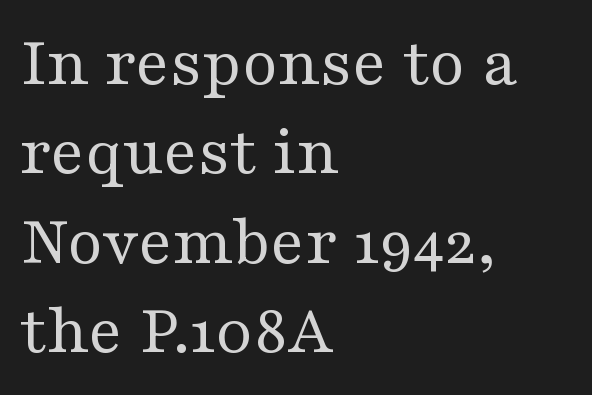
Q: Is the text bold? A: No.
Q: Is the text italic (slanted)? A: No, it is upright.
Q: Is the typeface a serif or a sans-serif typeface? A: Serif.
Q: Is the text underlined? A: No.
Q: How is the paragraph aligned? A: Left-aligned.
Q: Is the spacing between letters normal or unusually wide? A: Normal.
Q: Width (condensed, normal, or wide)? A: Wide.
Q: Stroke contrast? A: Medium.
Q: x-height? A: Medium.
Q: Monospaced? A: No.
